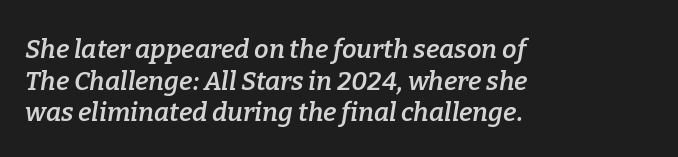
The image shows 26 px text type, italic (leaning right); set left-aligned, line spacing 1.22x, normal letter spacing, not underlined.
